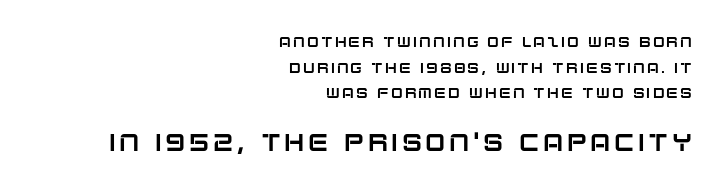
Q: Is the text italic (slanted)? A: No, it is upright.
Q: Is the text underlined? A: No.
Q: How is the paragraph aligned? A: Right-aligned.
Q: Which block of text is set in a larger size, the first (top) or the second (bottom)? A: The second (bottom) one.
